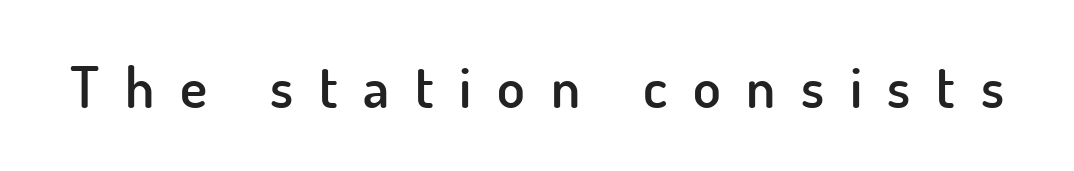
{"serif": "no", "italic": "no", "bold": "semi", "weight": "semibold", "width": "normal", "stroke_contrast": "low", "x_height": "small", "monospaced": "no", "underline": "no", "letter_spacing": "wide", "letter_spacing_em": 0.45, "glyph_px": 57}
